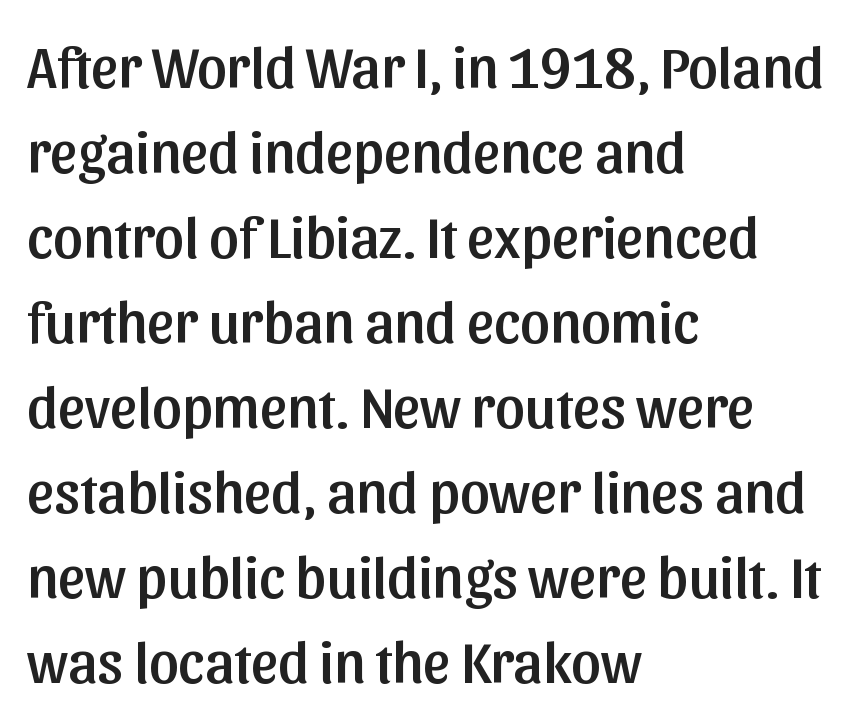
This is the regular roman posture of the typeface. To sum up the face: it is a sans, with no serifs. Here the designer chose a conventional face with non-uniform glyph widths. Compared with a centered layout, this one pins lines to the left instead. Horizontal bands of white between lines are of average thickness.
